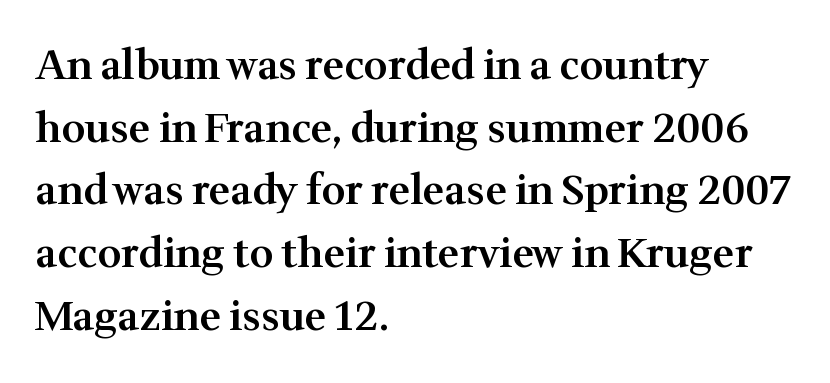
Q: Is the text bold? A: Semi-bold.
Q: Is the text italic (slanted)? A: No, it is upright.
Q: Is the typeface a serif or a sans-serif typeface? A: Serif.
Q: Is the text underlined? A: No.
Q: How is the paragraph aligned? A: Left-aligned.
Q: Is the spacing between letters normal or unusually wide? A: Normal.
Q: Is the spacing between lines tight, normal or loose? A: Normal.
Q: Width (condensed, normal, or wide)? A: Normal.
Q: Stroke contrast? A: Medium.
Q: x-height? A: Medium.
Q: Monospaced? A: No.
